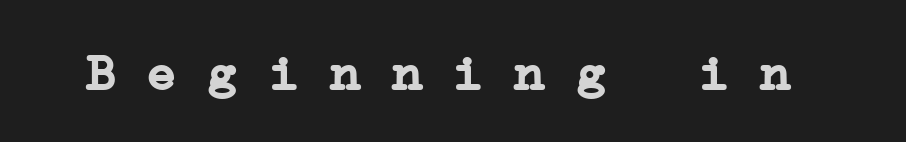
{"serif": "yes", "bold": "yes", "weight": "semibold", "width": "wide", "stroke_contrast": "low", "x_height": "medium", "monospaced": "yes", "underline": "no", "letter_spacing": "normal", "letter_spacing_em": 0.0, "glyph_px": 51}
